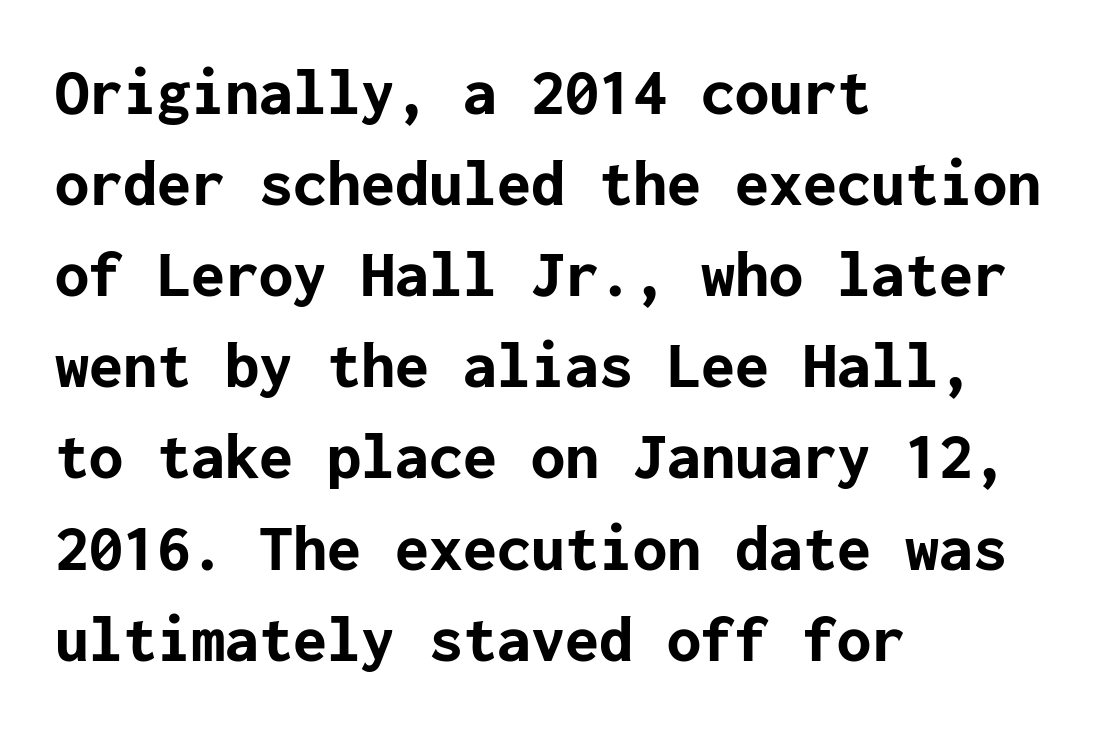
Q: Is the text bold? A: Yes.
Q: Is the text italic (slanted)? A: No, it is upright.
Q: Is the typeface a serif or a sans-serif typeface? A: Sans-serif.
Q: Is the text underlined? A: No.
Q: How is the paragraph aligned? A: Left-aligned.
Q: Is the spacing between letters normal or unusually wide? A: Normal.
Q: Is the spacing between lines tight, normal or loose? A: Normal.
Q: Width (condensed, normal, or wide)? A: Normal.
Q: Stroke contrast? A: Low.
Q: x-height? A: Medium.
